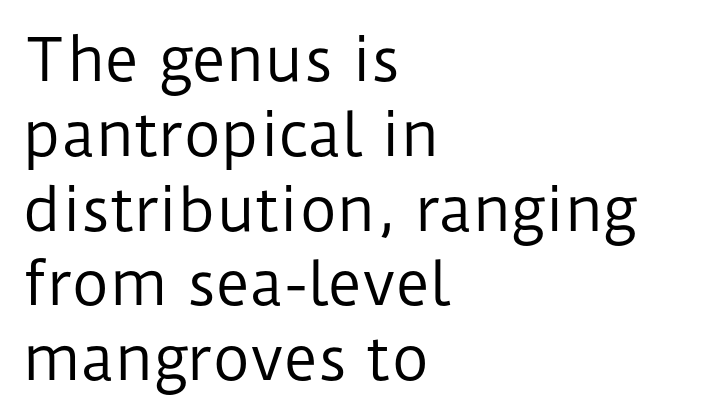
Here the glyphs are tracked normally, forming tight word shapes. The compositor pushed each line to the left boundary. To sum up the face: it is a sans, with no serifs. These lines were composed using upright roman letters.
